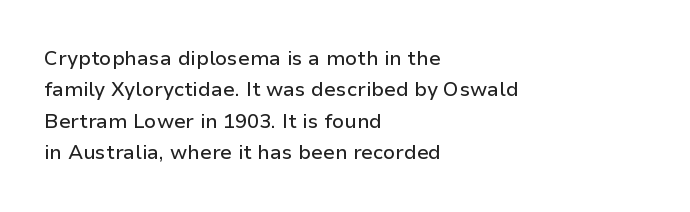
Compared with a centered layout, this one pins lines to the left instead. The space beneath each line is pristine and unruled. The passage shown stacks its lines at a standard gap. Do the letters lean? They stand straight. Spacing between characters is what you'd get straight out of the box.
